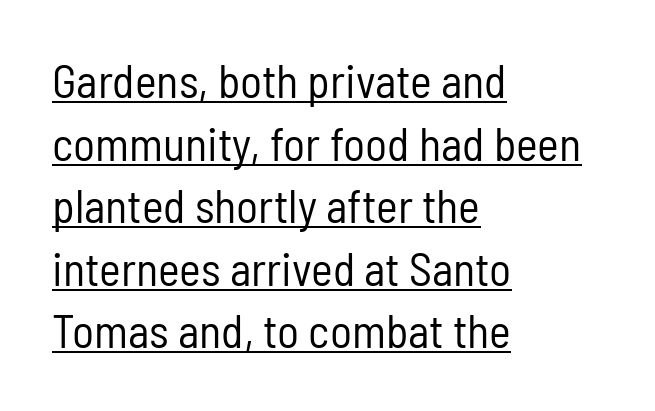
{"serif": "no", "italic": "no", "bold": "no", "weight": "regular", "width": "condensed", "stroke_contrast": "low", "x_height": "medium", "monospaced": "no", "underline": "yes", "align": "left", "line_spacing": "normal", "line_spacing_ratio": 1.36, "letter_spacing": "normal", "letter_spacing_em": 0.0, "glyph_px": 46}
